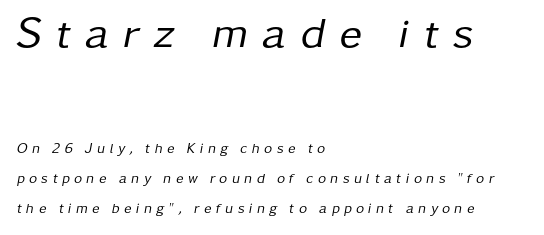
Counters stay open thanks to moderate or lighter strokes. The axis of the letterforms is tilted away from vertical. Character widths vary here, with narrow letters taking less room than wide ones. Tracking here is generous; glyphs stand well apart from one another. Leftover space on each line is placed entirely after the last word. Anything drawn beneath the words? Only blank space.
